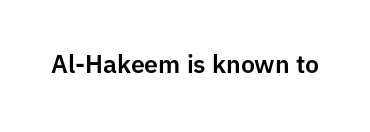
If you drew a line through each stem, it would be perfectly vertical. Characters follow at the spacing the type designer built in. The words here are not underlined.
